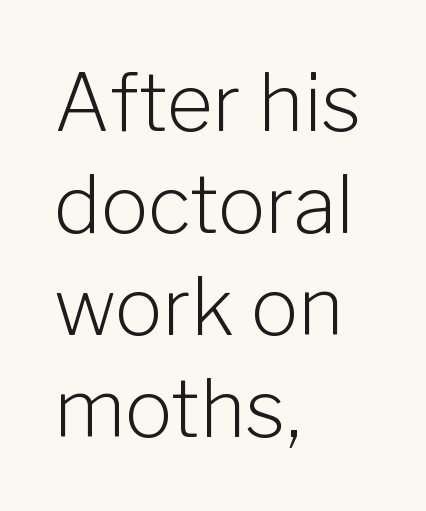
The image shows 79 px light sans-serif type, upright; set left-aligned, normal line spacing (1.29x), normal letter spacing, not underlined; low stroke contrast and a medium x-height.
